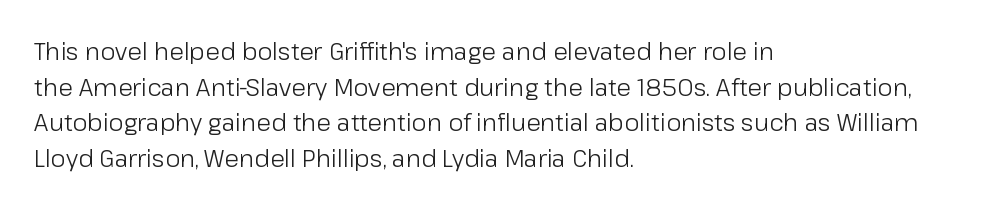
Q: Is the text bold? A: No.
Q: Is the text italic (slanted)? A: No, it is upright.
Q: Is the text underlined? A: No.
Q: How is the paragraph aligned? A: Left-aligned.
Q: Is the spacing between letters normal or unusually wide? A: Normal.
Q: Is the spacing between lines tight, normal or loose? A: Normal.
